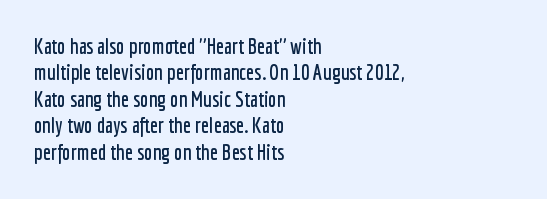
{"italic": "no", "underline": "no", "align": "left", "line_spacing": "normal", "line_spacing_ratio": 1.26, "letter_spacing": "normal", "letter_spacing_em": 0.0, "glyph_px": 21}
